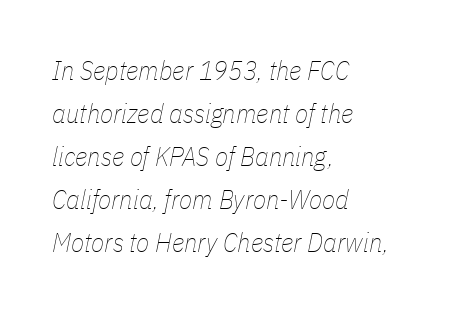
Q: Is the text bold? A: No.
Q: Is the text italic (slanted)? A: Yes, it leans right by about 11 degrees.
Q: Is the text underlined? A: No.
Q: How is the paragraph aligned? A: Left-aligned.
Q: Is the spacing between letters normal or unusually wide? A: Normal.
Q: Is the spacing between lines tight, normal or loose? A: Normal.
